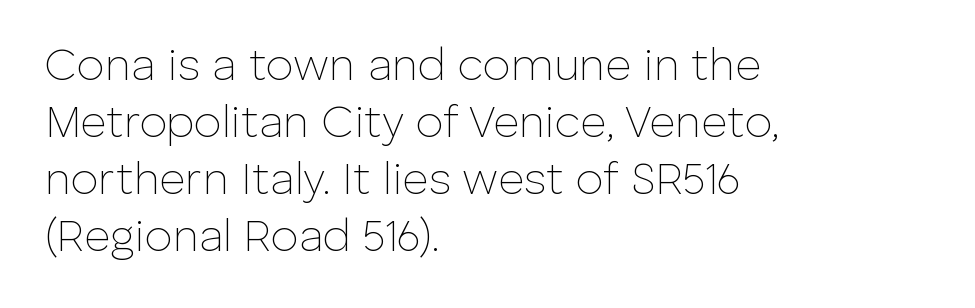
The image shows 45 px thin sans-serif type, upright; set left-aligned, normal line spacing (1.27x), normal letter spacing, not underlined; low stroke contrast and a medium x-height.
